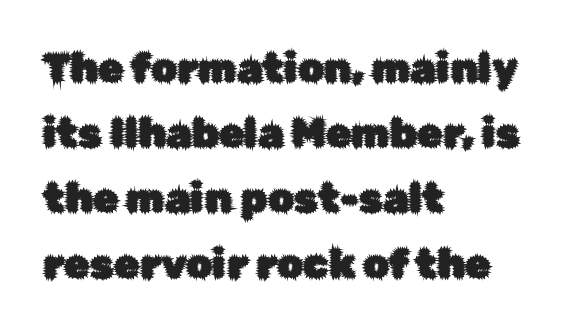
Q: Is the text italic (slanted)? A: No, it is upright.
Q: Is the typeface a serif or a sans-serif typeface? A: Sans-serif.
Q: Is the text underlined? A: No.
Q: How is the paragraph aligned? A: Left-aligned.
Q: Is the spacing between letters normal or unusually wide? A: Normal.
Q: Is the spacing between lines tight, normal or loose? A: Normal.
Q: Width (condensed, normal, or wide)? A: Normal.
Q: Stroke contrast? A: Low.
Q: x-height? A: Medium.
Q: Monospaced? A: No.
